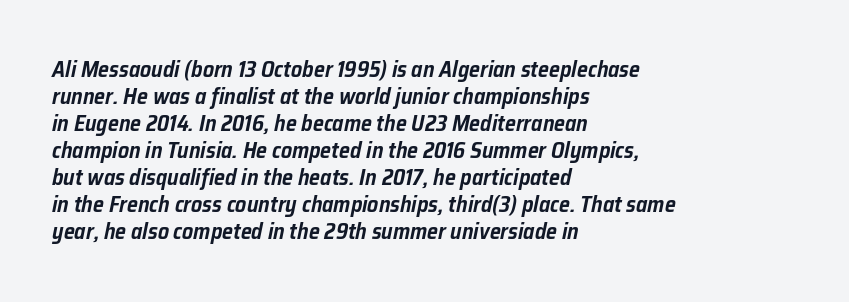
The image shows 22 px text type, italic (leaning right); set left-aligned, line spacing 1.23x, normal letter spacing, not underlined.
